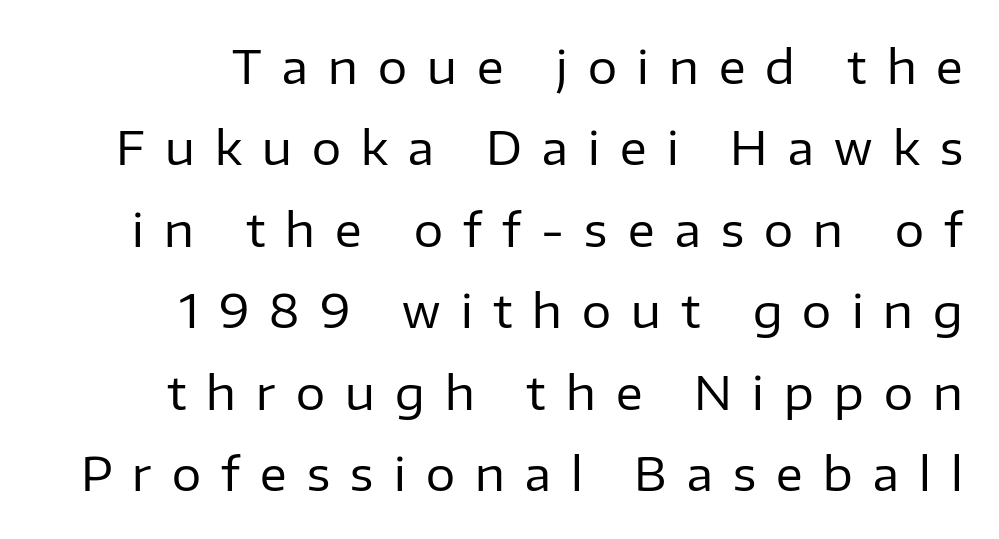
{"serif": "no", "italic": "no", "bold": "no", "weight": "regular", "width": "normal", "stroke_contrast": "low", "x_height": "medium", "monospaced": "no", "underline": "no", "align": "right", "line_spacing_ratio": 1.77, "letter_spacing": "wide", "letter_spacing_em": 0.44, "glyph_px": 46}
